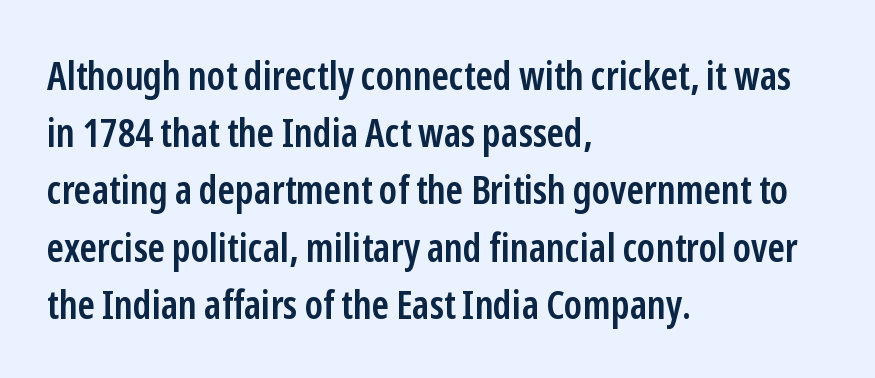
{"serif": "no", "italic": "no", "bold": "semi", "weight": "semibold", "width": "condensed", "stroke_contrast": "low", "x_height": "medium", "monospaced": "no", "underline": "no", "align": "left", "line_spacing": "normal", "line_spacing_ratio": 1.43, "letter_spacing": "normal", "letter_spacing_em": 0.0, "glyph_px": 40}
